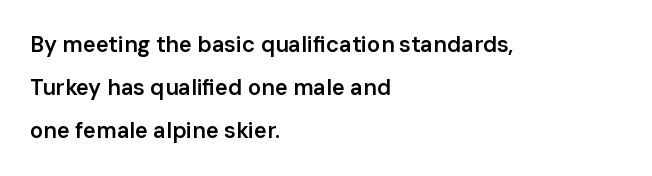
{"italic": "no", "bold": "semi", "underline": "no", "align": "left", "line_spacing": "loose", "line_spacing_ratio": 1.96, "letter_spacing": "normal", "letter_spacing_em": 0.0, "glyph_px": 22}
